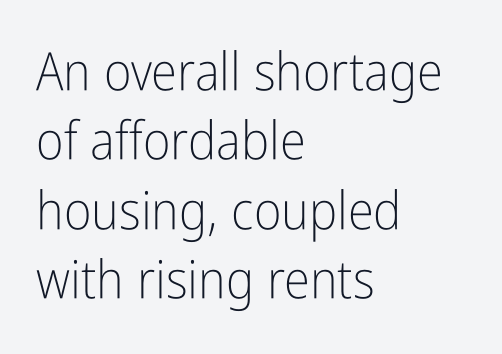
Tracking value appears to be zero — textbook default spacing. These glyphs show unthickened strokes, regular width or finer. Leftover space on each line is placed entirely after the last word. What kind of face is this? One without serifs — a sans. Evenly set lines give the paragraph a standard silhouette. The passage shown is not underscored anywhere.
